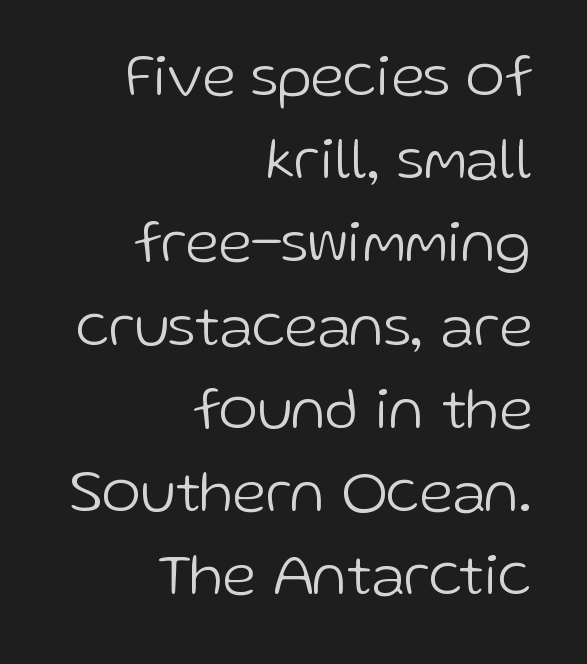
The strokes are not fattened; the text isn't bold. Typeset ragged left — the right edge is the straight one. What's the leading like? Ordinary, nothing unusual. The letters advance in unequal steps, a hallmark of proportional type.
